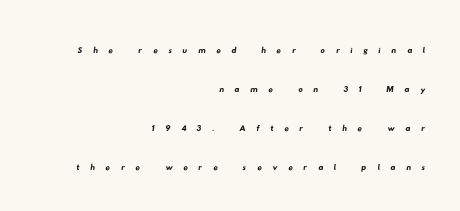
Layout note: lines flush right. The passage shown has open, widely tracked lettering throughout. The gap between lines stays unmarked.
